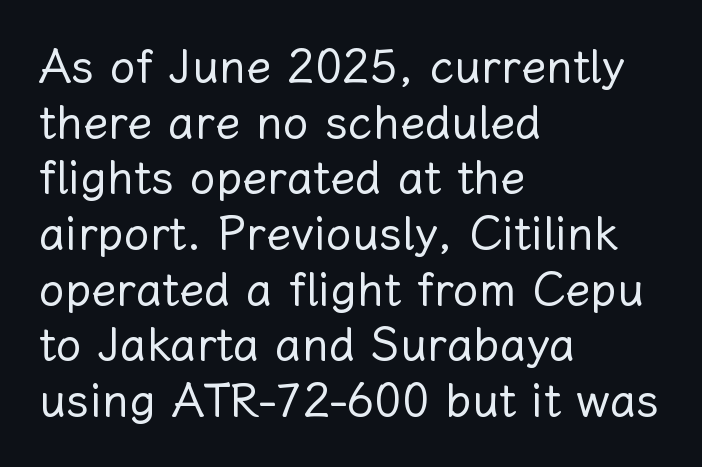
The image shows 46 px regular-weight type, upright; set left-aligned, line spacing 1.21x, normal letter spacing, not underlined; low stroke contrast and a medium x-height.
